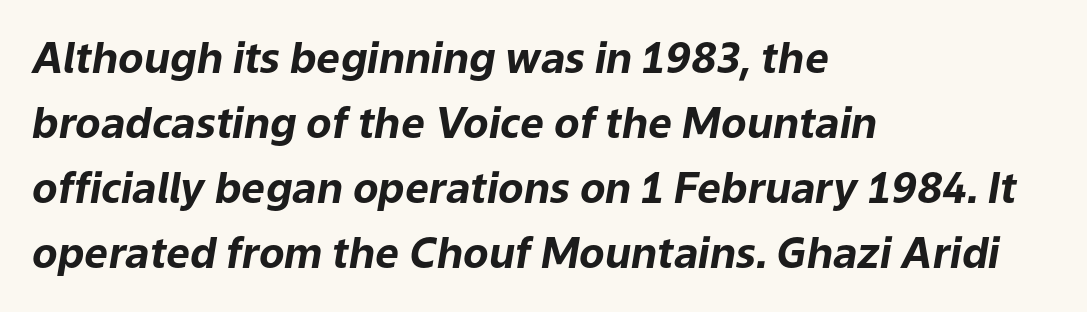
{"italic": "yes", "lean": "right", "slant_degrees": 9, "bold": "yes", "weight": "bold", "width": "normal", "stroke_contrast": "low", "x_height": "medium", "monospaced": "no", "underline": "no", "align": "left", "line_spacing": "normal", "line_spacing_ratio": 1.55, "letter_spacing": "normal", "letter_spacing_em": 0.0, "glyph_px": 42}
